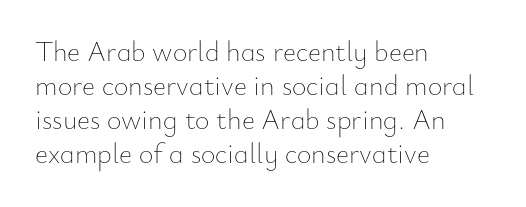
Q: Is the text bold? A: No.
Q: Is the text italic (slanted)? A: No, it is upright.
Q: Is the text underlined? A: No.
Q: How is the paragraph aligned? A: Left-aligned.
Q: Is the spacing between letters normal or unusually wide? A: Normal.
Q: Width (condensed, normal, or wide)? A: Normal.
Q: Stroke contrast? A: Low.
Q: x-height? A: Small.
Q: Monospaced? A: No.
